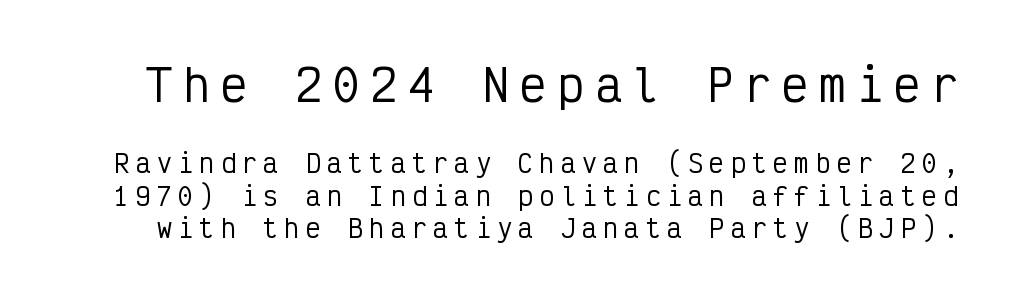
Q: Is the text italic (slanted)? A: No, it is upright.
Q: Is the typeface a serif or a sans-serif typeface? A: Sans-serif.
Q: Is the text underlined? A: No.
Q: Is the spacing between letters normal or unusually wide? A: Unusually wide.
Q: Is the spacing between lines tight, normal or loose? A: Normal.
Q: Which block of text is set in a larger size, the first (top) or the second (bottom)? A: The first (top) one.
Q: Width (condensed, normal, or wide)? A: Condensed.
Q: Stroke contrast? A: Low.
Q: x-height? A: Medium.
Q: Monospaced? A: Yes.
